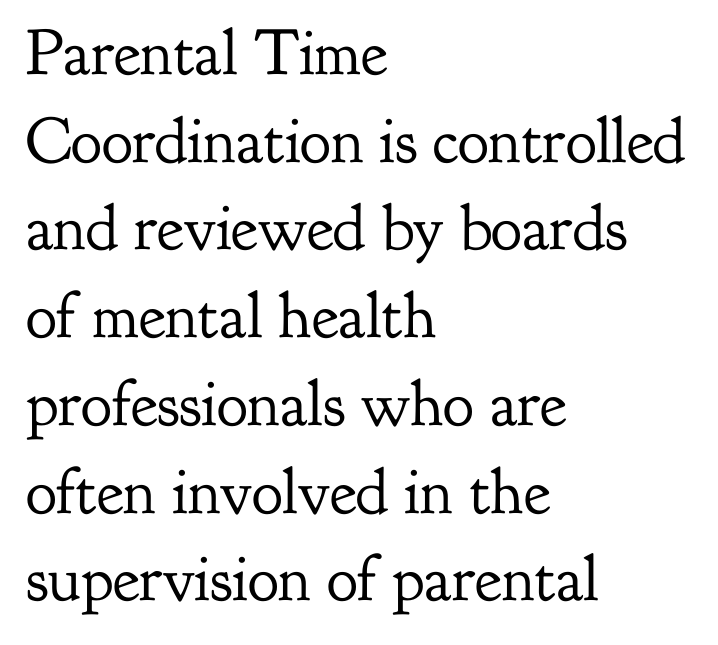
The image shows 65 px regular-weight serif type, upright; set left-aligned, normal line spacing (1.35x), normal letter spacing, not underlined; low stroke contrast and a small x-height.
